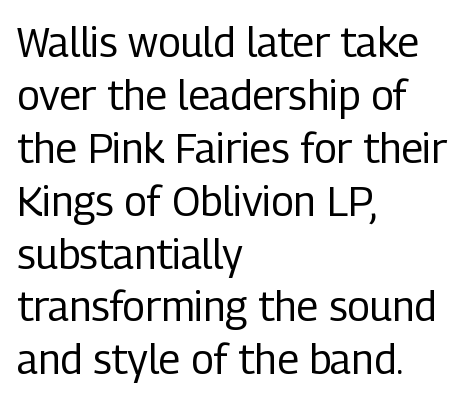
Q: Is the text bold? A: No.
Q: Is the text italic (slanted)? A: No, it is upright.
Q: Is the typeface a serif or a sans-serif typeface? A: Sans-serif.
Q: Is the text underlined? A: No.
Q: How is the paragraph aligned? A: Left-aligned.
Q: Is the spacing between letters normal or unusually wide? A: Normal.
Q: Is the spacing between lines tight, normal or loose? A: Normal.
Q: Width (condensed, normal, or wide)? A: Condensed.
Q: Stroke contrast? A: Low.
Q: x-height? A: Medium.
Q: Monospaced? A: No.
